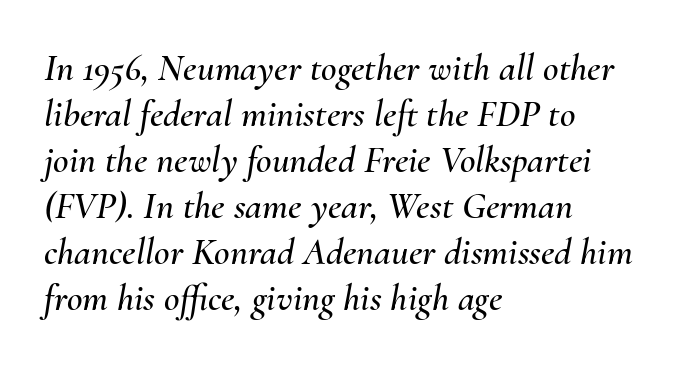
Q: Is the text italic (slanted)? A: Yes, it leans right by about 10 degrees.
Q: Is the text underlined? A: No.
Q: How is the paragraph aligned? A: Left-aligned.
Q: Is the spacing between letters normal or unusually wide? A: Normal.
Q: Width (condensed, normal, or wide)? A: Normal.
Q: Stroke contrast? A: Medium.
Q: x-height? A: Small.
Q: Monospaced? A: No.
